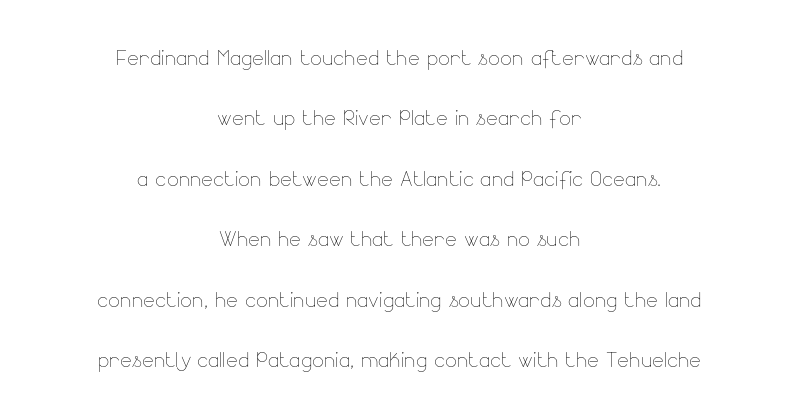
{"italic": "no", "bold": "no", "weight": "thin", "width": "normal", "stroke_contrast": "low", "x_height": "small", "monospaced": "no", "underline": "no", "align": "center", "line_spacing": "loose", "line_spacing_ratio": 2.16, "letter_spacing": "normal", "letter_spacing_em": 0.0, "glyph_px": 28}
